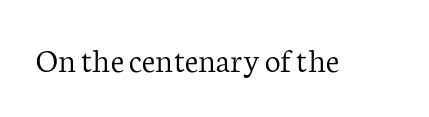
{"serif": "yes", "italic": "no", "bold": "no", "weight": "light", "width": "normal", "stroke_contrast": "low", "x_height": "medium", "monospaced": "no", "underline": "no", "letter_spacing": "normal", "letter_spacing_em": 0.0, "glyph_px": 35}
